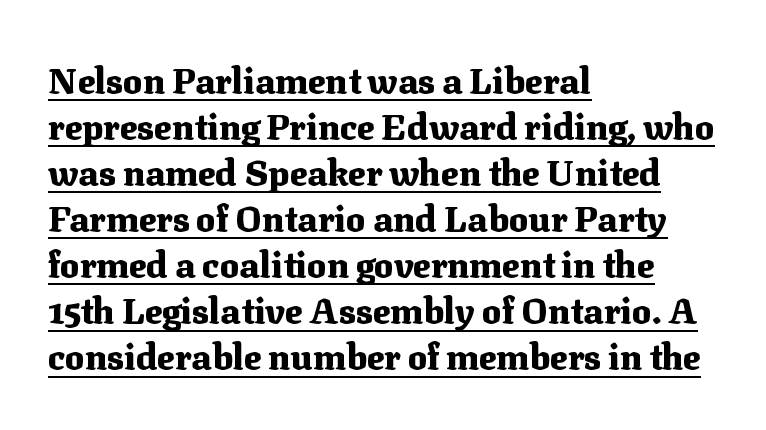
{"serif": "yes", "italic": "no", "bold": "yes", "weight": "heavy", "width": "normal", "stroke_contrast": "medium", "x_height": "medium", "monospaced": "no", "underline": "yes", "align": "left", "line_spacing": "normal", "line_spacing_ratio": 1.28, "letter_spacing": "normal", "letter_spacing_em": 0.0, "glyph_px": 36}
